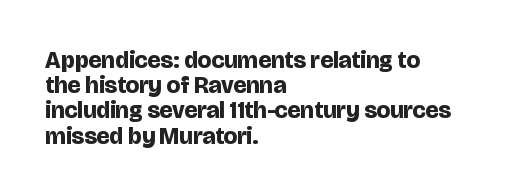
The sample has been set heavy, in full bold. The passage is arranged the way most books set body copy — flush left. Notice how descenders almost collide with the ascenders below — that's tight leading. You could call the tracking neutral — neither tight nor loose. Any mark beneath the type? The region is blank.
